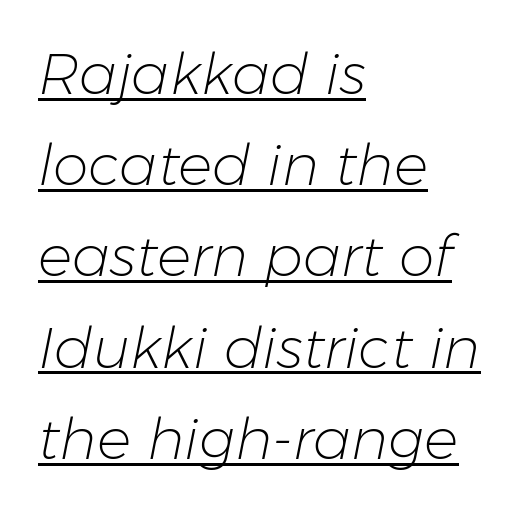
Q: Is the text bold? A: No.
Q: Is the text italic (slanted)? A: Yes, it leans right by about 11 degrees.
Q: Is the text underlined? A: Yes.
Q: How is the paragraph aligned? A: Left-aligned.
Q: Is the spacing between letters normal or unusually wide? A: Normal.
Q: Is the spacing between lines tight, normal or loose? A: Normal.
Q: Width (condensed, normal, or wide)? A: Normal.
Q: Stroke contrast? A: Low.
Q: x-height? A: Medium.
Q: Monospaced? A: No.
